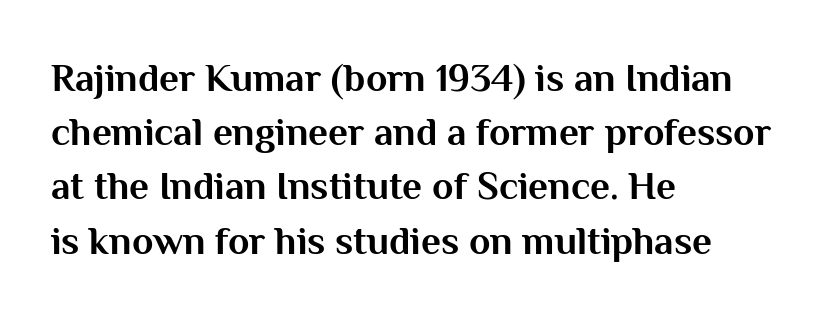
Q: Is the text bold? A: Yes.
Q: Is the text italic (slanted)? A: No, it is upright.
Q: Is the typeface a serif or a sans-serif typeface? A: Sans-serif.
Q: Is the text underlined? A: No.
Q: How is the paragraph aligned? A: Left-aligned.
Q: Is the spacing between letters normal or unusually wide? A: Normal.
Q: Is the spacing between lines tight, normal or loose? A: Normal.
Q: Width (condensed, normal, or wide)? A: Normal.
Q: Stroke contrast? A: Medium.
Q: x-height? A: Medium.
Q: Monospaced? A: No.
